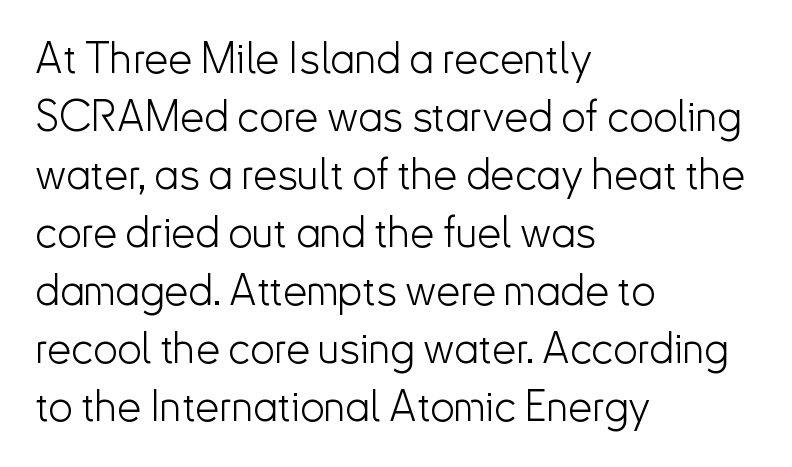
Characters remain perfectly vertical along every line. Glance below the letters and you will spot only blank space. Rows of type keep a routine distance in the vertical direction. No extra tracking has been applied to these lines. The letters advance in unequal steps, a hallmark of proportional type. Is the type heavy? It reads as light-to-regular instead.
